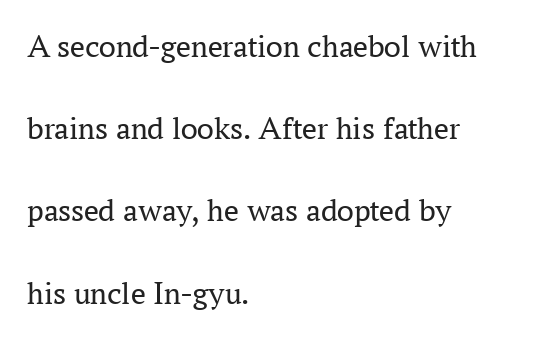
Q: Is the text bold? A: No.
Q: Is the text italic (slanted)? A: No, it is upright.
Q: Is the typeface a serif or a sans-serif typeface? A: Serif.
Q: Is the text underlined? A: No.
Q: How is the paragraph aligned? A: Left-aligned.
Q: Is the spacing between letters normal or unusually wide? A: Normal.
Q: Is the spacing between lines tight, normal or loose? A: Loose.
Q: Width (condensed, normal, or wide)? A: Normal.
Q: Stroke contrast? A: Medium.
Q: x-height? A: Medium.
Q: Monospaced? A: No.
